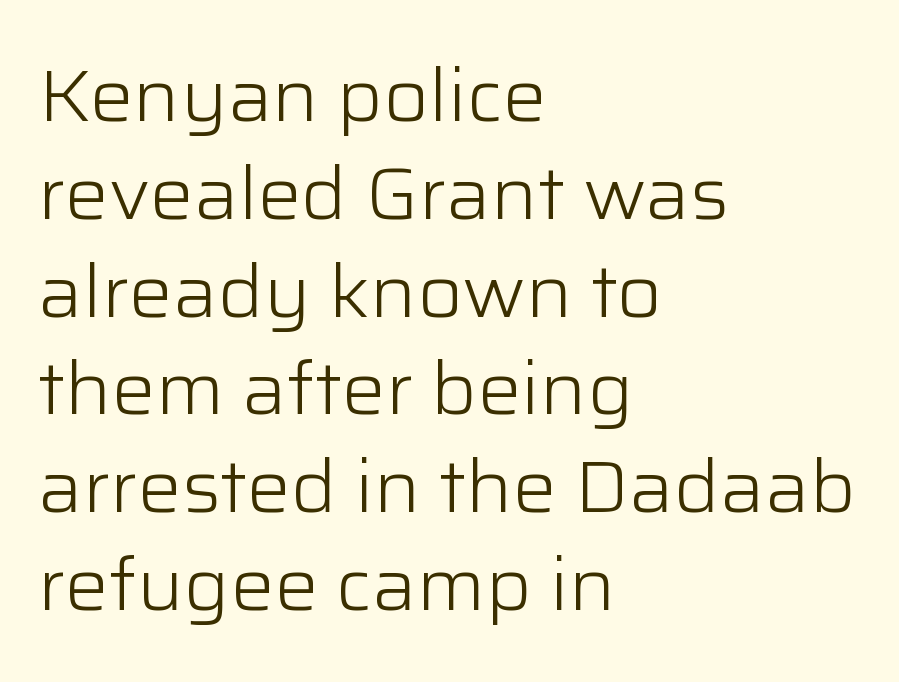
Q: Is the text bold? A: No.
Q: Is the text italic (slanted)? A: No, it is upright.
Q: Is the typeface a serif or a sans-serif typeface? A: Sans-serif.
Q: Is the text underlined? A: No.
Q: How is the paragraph aligned? A: Left-aligned.
Q: Is the spacing between letters normal or unusually wide? A: Normal.
Q: Is the spacing between lines tight, normal or loose? A: Normal.
Q: Width (condensed, normal, or wide)? A: Normal.
Q: Stroke contrast? A: Low.
Q: x-height? A: Medium.
Q: Monospaced? A: No.
